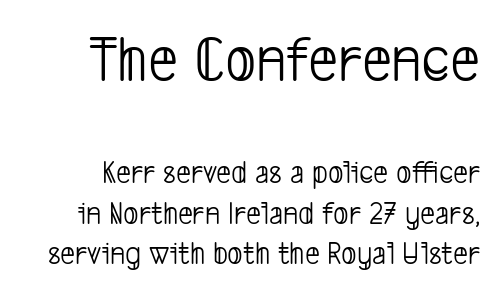
{"serif": "no", "bold": "no", "weight": "light", "width": "condensed", "stroke_contrast": "low", "x_height": "medium", "monospaced": "no", "underline": "no", "align": "right", "line_spacing_ratio": 1.22, "letter_spacing": "normal", "letter_spacing_em": 0.0, "larger_block": "first", "size_ratio": 2.0, "glyph_px": 66}
